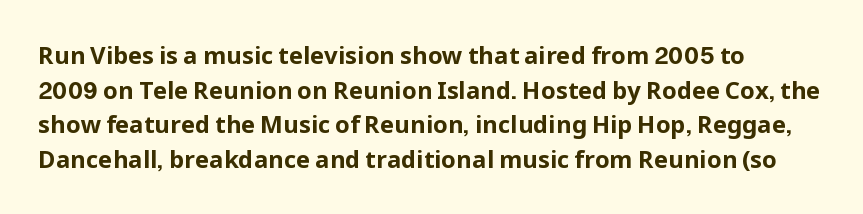
Q: Is the text bold? A: Yes.
Q: Is the text italic (slanted)? A: No, it is upright.
Q: Is the text underlined? A: No.
Q: How is the paragraph aligned? A: Left-aligned.
Q: Is the spacing between letters normal or unusually wide? A: Normal.
Q: Is the spacing between lines tight, normal or loose? A: Normal.
